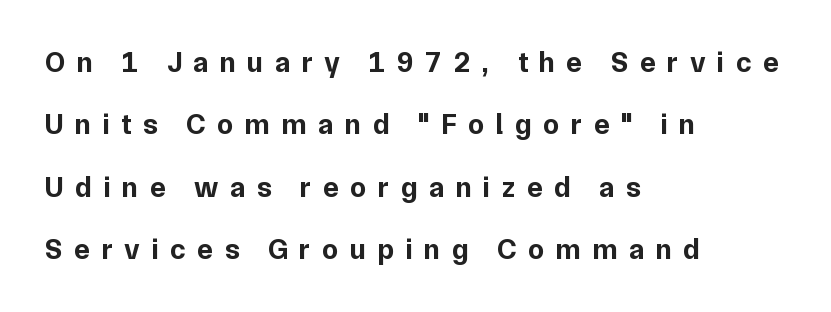
{"serif": "no", "italic": "no", "bold": "yes", "weight": "bold", "width": "normal", "stroke_contrast": "low", "x_height": "medium", "monospaced": "no", "underline": "no", "align": "left", "line_spacing": "loose", "line_spacing_ratio": 2.15, "letter_spacing": "wide", "letter_spacing_em": 0.4, "glyph_px": 29}
